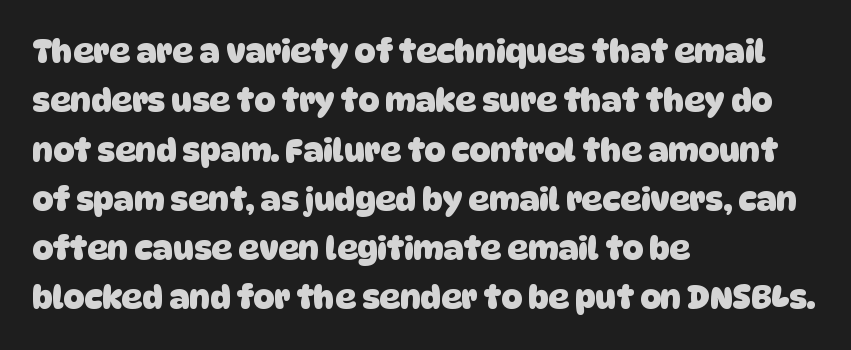
Q: Is the text bold? A: Yes.
Q: Is the typeface a serif or a sans-serif typeface? A: Sans-serif.
Q: Is the text underlined? A: No.
Q: How is the paragraph aligned? A: Left-aligned.
Q: Is the spacing between letters normal or unusually wide? A: Normal.
Q: Is the spacing between lines tight, normal or loose? A: Normal.
Q: Width (condensed, normal, or wide)? A: Normal.
Q: Stroke contrast? A: Low.
Q: x-height? A: Large.
Q: Monospaced? A: No.
